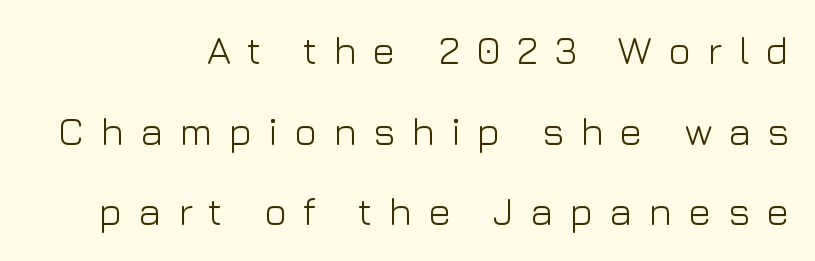
The image shows 39 px light sans-serif type, upright; set right-aligned, loose line spacing (2.07x), unusually wide letter spacing (+0.41 em), not underlined; low stroke contrast and a medium x-height.
